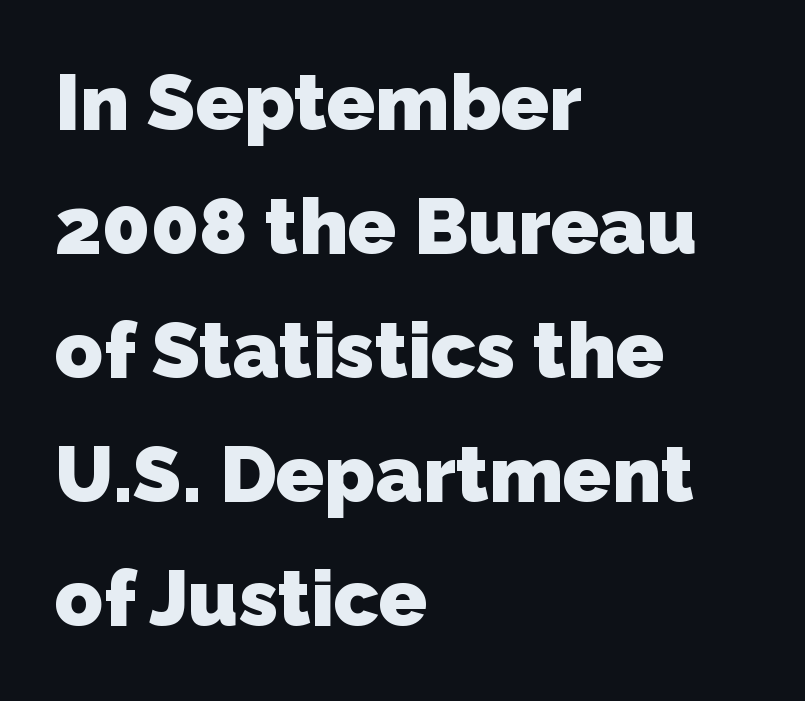
The image shows 79 px heavy sans-serif type; set left-aligned, normal line spacing (1.57x), normal letter spacing, not underlined; low stroke contrast and a medium x-height.
